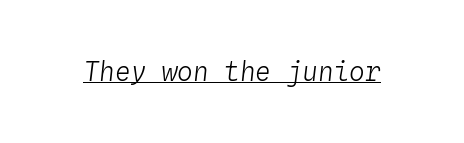
{"italic": "yes", "lean": "right", "slant_degrees": 4, "bold": "no", "underline": "yes", "letter_spacing": "normal", "letter_spacing_em": 0.0, "glyph_px": 26}
